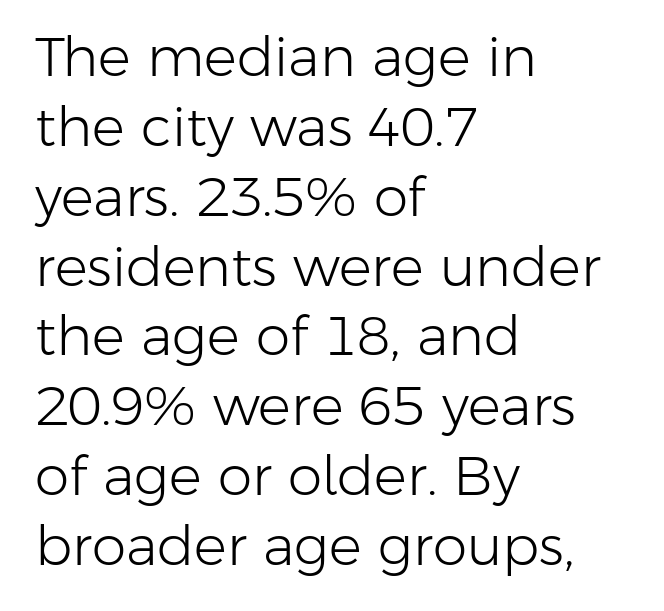
Anything drawn beneath the words? Only blank space. The type is set solid horizontally, with unmodified tracking. Notice how the passage keeps a crisp vertical edge on the left only. Style check: upright.
